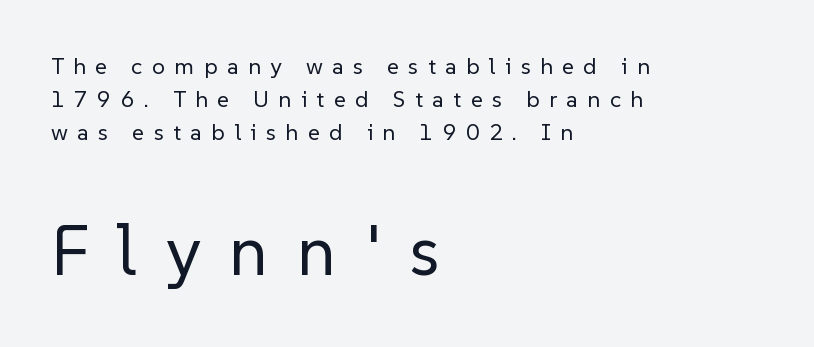
The image shows 70 px regular-weight sans-serif type, upright; set left-aligned, normal line spacing (1.44x), unusually wide letter spacing (+0.41 em), not underlined; the second (bottom) block is 3.04x larger; low stroke contrast and a medium x-height.
